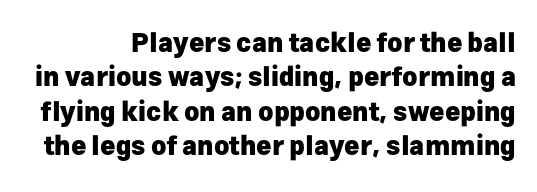
Has an underline been added? It has not. Ordinary non-slanted type is in use. Line endings align vertically; line beginnings do not. Observe the ordinary spacing: letters are neighbours, not strangers. Every letter is thick-stroked: bold, no question. The lines sit at an ordinary, default distance from one another.
